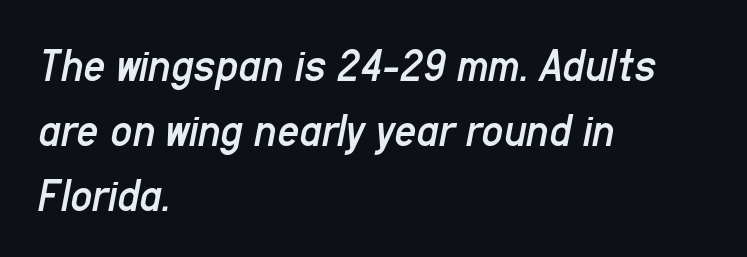
Students, note that the glyphs here touch the page at normal intervals. Every character sits at an angle, as italics do. What's the leading like? Ordinary, nothing unusual. These lines are rendered in a variable-pitch font. The paragraph shown leans on its left margin.
